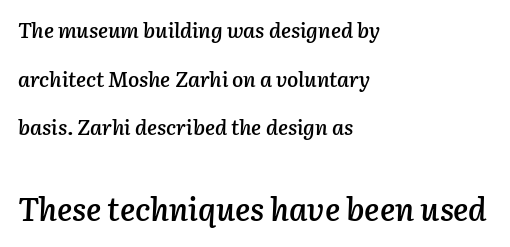
The image shows 32 px semibold type, italic (leaning right); set left-aligned, loose line spacing (2.32x), normal letter spacing, not underlined; the second (bottom) block is 1.52x larger; low stroke contrast and a medium x-height.
